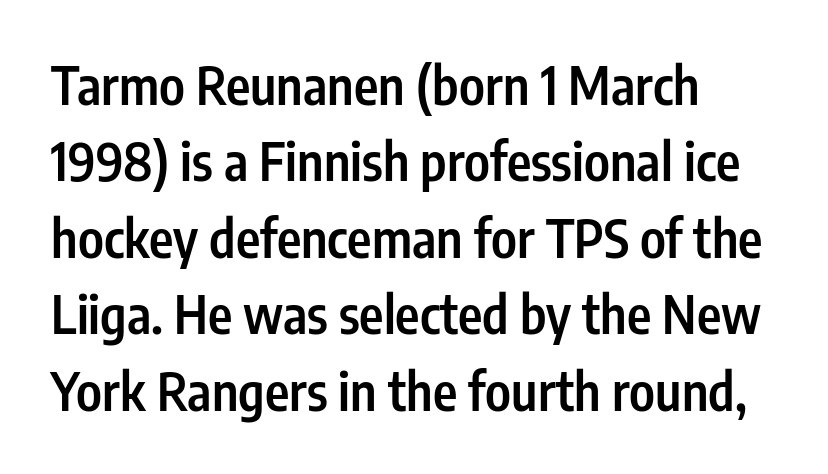
{"serif": "no", "italic": "no", "bold": "semi", "weight": "semibold", "width": "condensed", "stroke_contrast": "low", "x_height": "medium", "monospaced": "no", "underline": "no", "align": "left", "line_spacing": "normal", "line_spacing_ratio": 1.47, "letter_spacing": "normal", "letter_spacing_em": 0.0, "glyph_px": 52}
